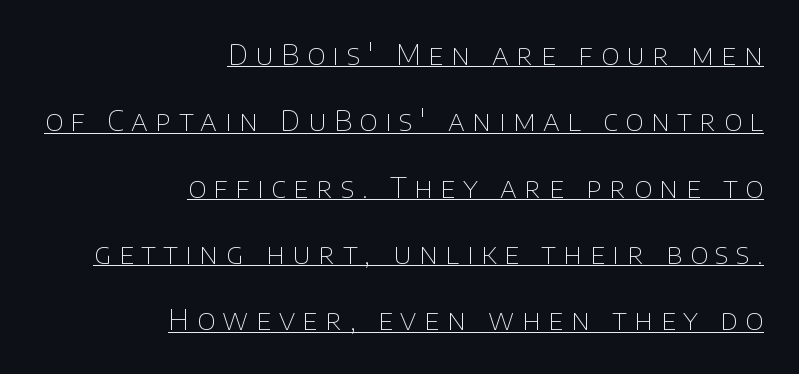
Upright lettering throughout. This rendering uses right alignment, leaving the left contour irregular. Horizontal bands of white between lines are thick stripes. Here the glyphs are tracked loosely, breaking word shapes into spaced letters. Like a heading marked for emphasis, these lines bear an underscore. Looks like regular typesetting: each glyph gets only the width it needs.
